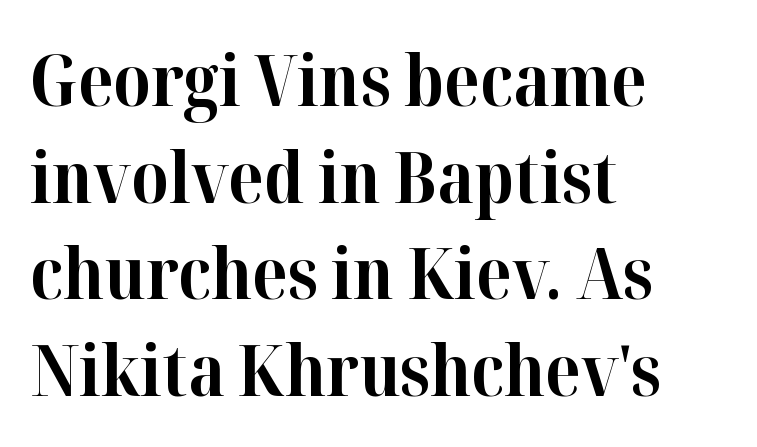
Q: Is the text bold? A: Yes.
Q: Is the text italic (slanted)? A: No, it is upright.
Q: Is the typeface a serif or a sans-serif typeface? A: Serif.
Q: Is the text underlined? A: No.
Q: How is the paragraph aligned? A: Left-aligned.
Q: Is the spacing between letters normal or unusually wide? A: Normal.
Q: Is the spacing between lines tight, normal or loose? A: Normal.
Q: Width (condensed, normal, or wide)? A: Normal.
Q: Stroke contrast? A: High.
Q: x-height? A: Medium.
Q: Monospaced? A: No.
